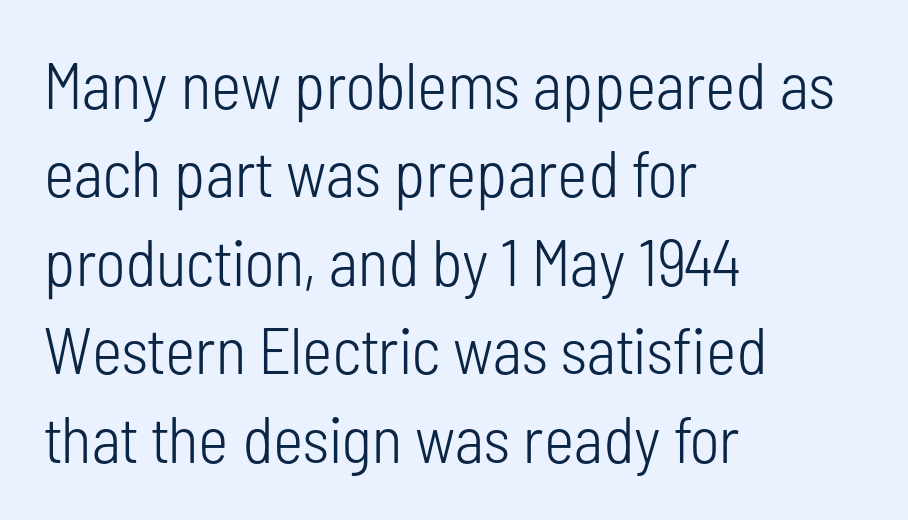
Here the designer chose a conventional face with non-uniform glyph widths. In terms of posture, this sample is upright. Is this a heavy cut? Hardly; it is regular or lighter. Plain, unruled lines of type.
